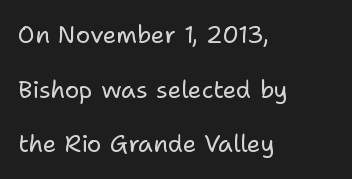
{"italic": "no", "bold": "no", "underline": "no", "align": "left", "line_spacing": "loose", "line_spacing_ratio": 2.28, "letter_spacing": "normal", "letter_spacing_em": 0.0, "glyph_px": 24}
